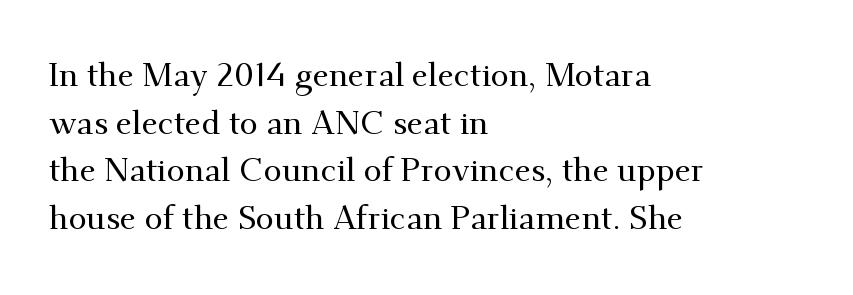
The face used here is rendered with its standard letterfit. Underlining? Definitely not there. Students, observe: this is what conventionally led text looks like. Classification — serif. Spacing verdict: proportional, widths tailored to each character.
